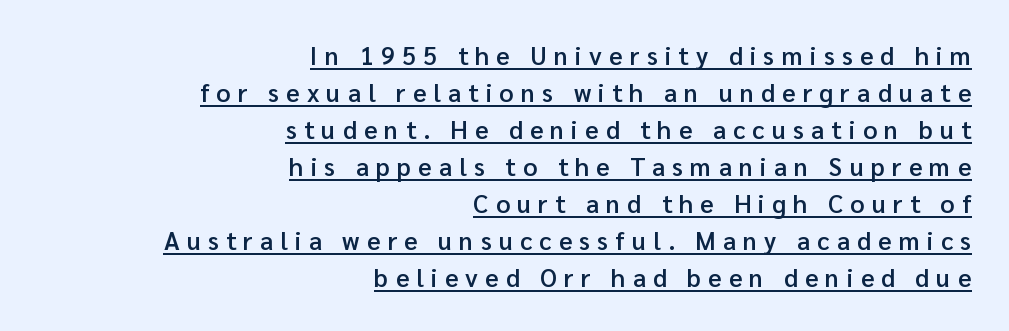
{"italic": "no", "bold": "semi", "underline": "yes", "align": "right", "line_spacing": "normal", "line_spacing_ratio": 1.48, "letter_spacing": "wide", "letter_spacing_em": 0.29, "glyph_px": 25}
